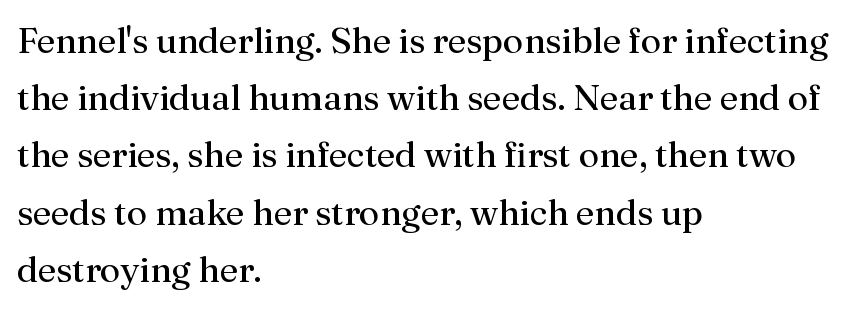
{"serif": "yes", "italic": "no", "bold": "no", "weight": "regular", "width": "normal", "stroke_contrast": "medium", "x_height": "medium", "monospaced": "no", "underline": "no", "align": "left", "line_spacing": "normal", "line_spacing_ratio": 1.59, "letter_spacing": "normal", "letter_spacing_em": 0.0, "glyph_px": 36}
